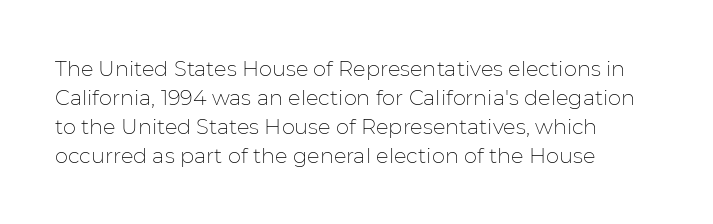
{"italic": "no", "bold": "no", "underline": "no", "align": "left", "line_spacing": "normal", "line_spacing_ratio": 1.38, "letter_spacing": "normal", "letter_spacing_em": 0.0, "glyph_px": 21}
